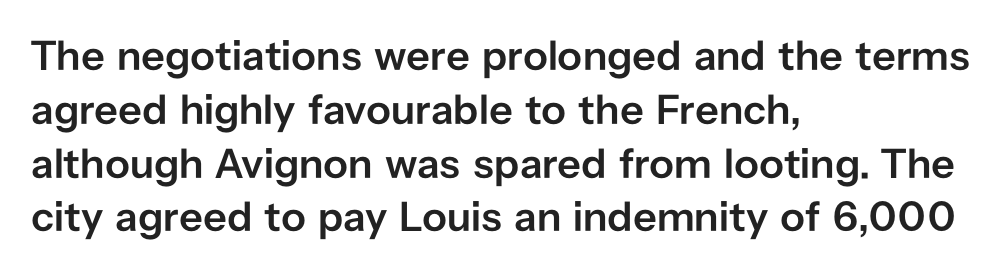
Just letters on the line, the space beneath them empty. All the whitespace from short lines collects on the right. Examine the stroke ends and you'll find no serifs. Rows of type keep a routine distance in the vertical direction.
